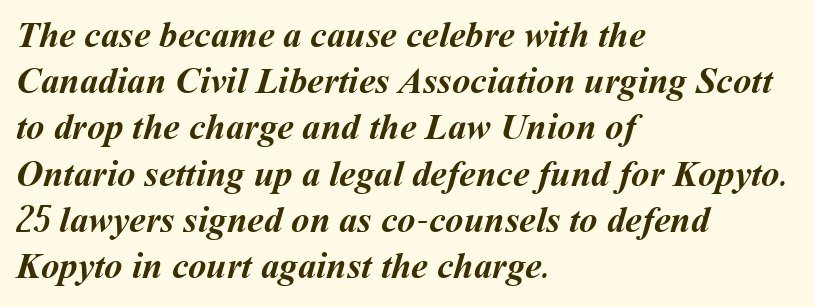
Left-aligned paragraph, ragged on the right. This sample has the flowing, uneven cadence of proportional lettering. The line-height multiplier appears to be the usual default. The glyphs are unaccompanied by any horizontal stroke below them.
